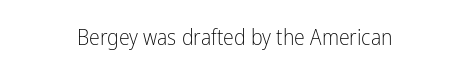
Q: Is the text bold? A: No.
Q: Is the text italic (slanted)? A: No, it is upright.
Q: Is the text underlined? A: No.
Q: Is the spacing between letters normal or unusually wide? A: Normal.
